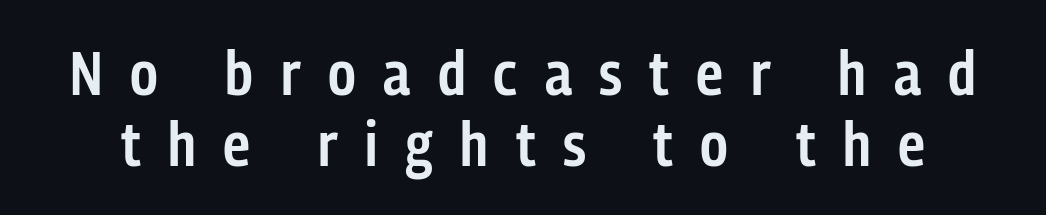
Q: Is the text bold? A: Semi-bold.
Q: Is the text italic (slanted)? A: No, it is upright.
Q: Is the typeface a serif or a sans-serif typeface? A: Sans-serif.
Q: Is the text underlined? A: No.
Q: Is the spacing between letters normal or unusually wide? A: Unusually wide.
Q: Width (condensed, normal, or wide)? A: Condensed.
Q: Stroke contrast? A: Low.
Q: x-height? A: Medium.
Q: Monospaced? A: No.
